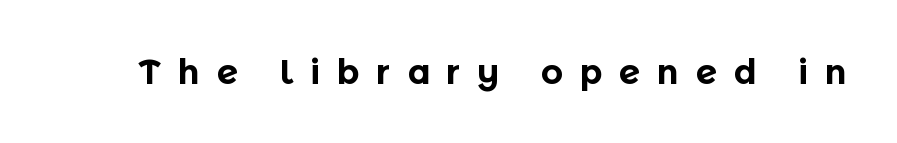
Q: Is the text bold? A: Yes.
Q: Is the text italic (slanted)? A: No, it is upright.
Q: Is the typeface a serif or a sans-serif typeface? A: Sans-serif.
Q: Is the text underlined? A: No.
Q: Is the spacing between letters normal or unusually wide? A: Unusually wide.
Q: Width (condensed, normal, or wide)? A: Normal.
Q: x-height? A: Medium.
Q: Monospaced? A: No.
